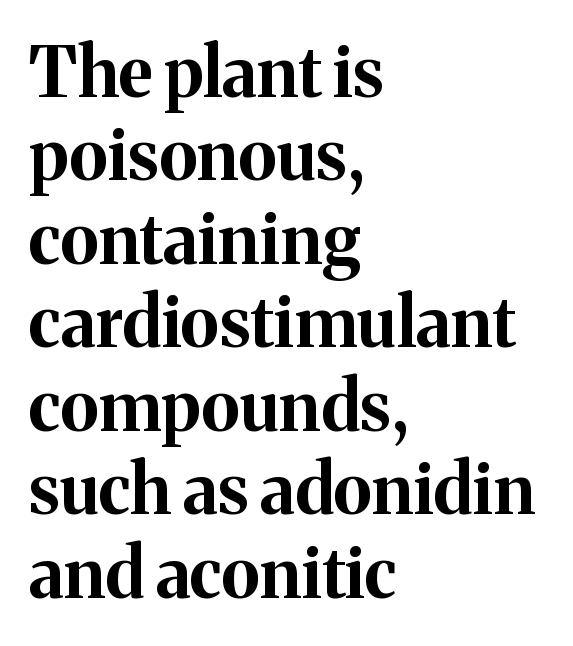
The image shows 69 px bold serif type, upright; set left-aligned, line spacing 1.21x, normal letter spacing, not underlined; medium stroke contrast and a medium x-height.
